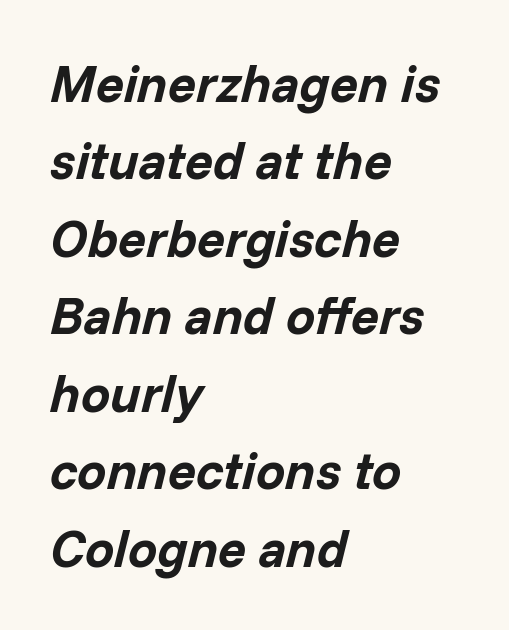
Strokes here are thick enough to call this a true bold. An italicized treatment has been applied to the whole sample. Tracking value appears to be zero — textbook default spacing. Decoration check: the copy has no underline. Each letter keeps its own natural width here, so spacing adapts to shape.
